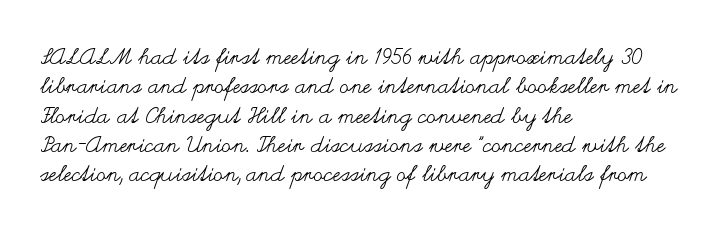
{"bold": "no", "underline": "no", "align": "left", "line_spacing": "normal", "line_spacing_ratio": 1.33, "letter_spacing": "normal", "letter_spacing_em": 0.0, "glyph_px": 22}
